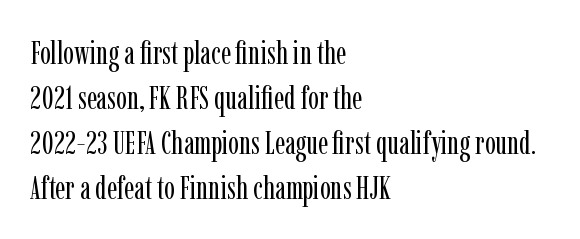
Note the varied advance widths — an 'i' is clearly narrower than an 'm'. What stands out about the letter spacing? Nothing — it is the standard amount. Regarding serifs, this sample has them. Typeset ragged right — the left edge is the straight one.
